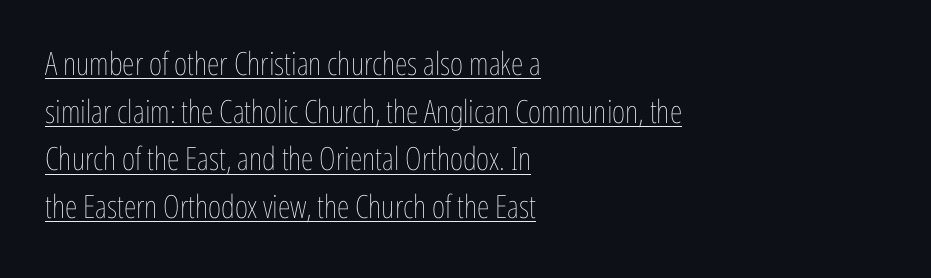
Q: Is the text bold? A: No.
Q: Is the text italic (slanted)? A: No, it is upright.
Q: Is the text underlined? A: Yes.
Q: How is the paragraph aligned? A: Left-aligned.
Q: Is the spacing between letters normal or unusually wide? A: Normal.
Q: Is the spacing between lines tight, normal or loose? A: Normal.
Q: Width (condensed, normal, or wide)? A: Condensed.
Q: Stroke contrast? A: Low.
Q: x-height? A: Medium.
Q: Monospaced? A: No.
